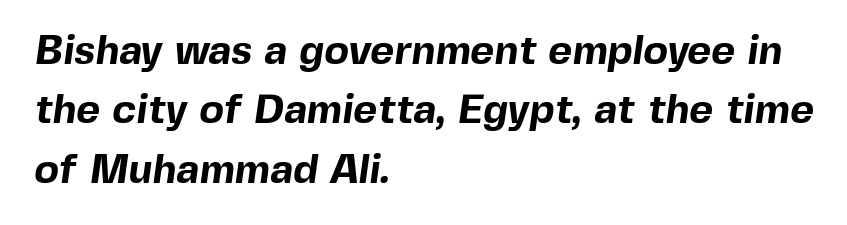
The image shows 41 px bold sans-serif type; set left-aligned, normal line spacing (1.45x), normal letter spacing, not underlined; a medium x-height.
